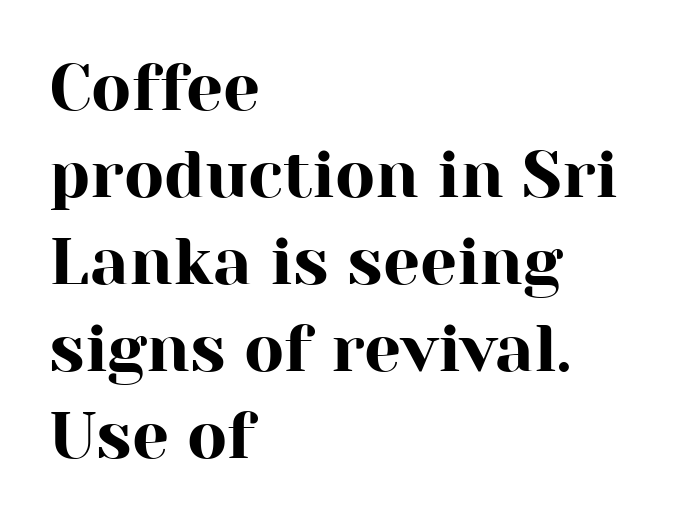
{"serif": "yes", "italic": "no", "width": "normal", "stroke_contrast": "high", "x_height": "medium", "monospaced": "no", "underline": "no", "align": "left", "line_spacing": "normal", "line_spacing_ratio": 1.32, "letter_spacing": "normal", "letter_spacing_em": 0.0, "glyph_px": 66}
